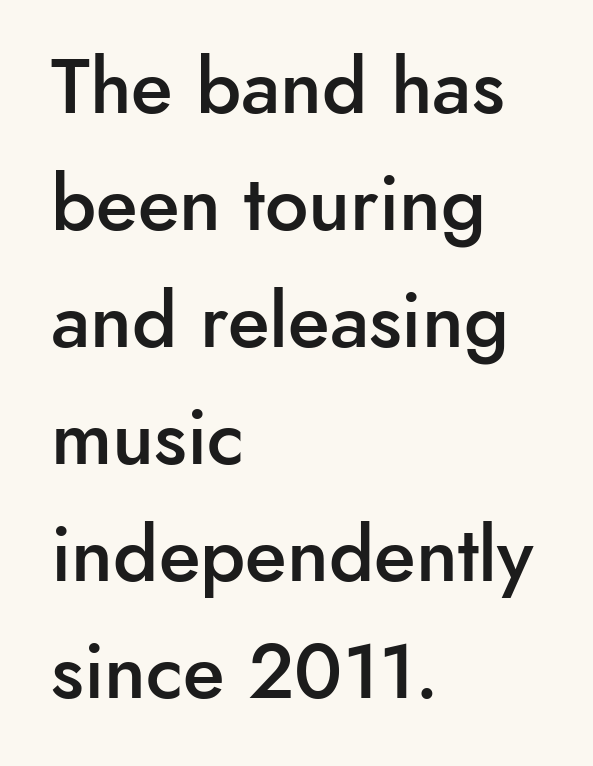
The image shows 77 px semibold sans-serif type, upright; set left-aligned, normal line spacing (1.52x), normal letter spacing, not underlined; low stroke contrast and a small x-height.
